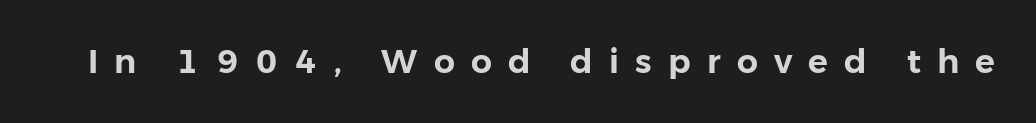
{"serif": "no", "italic": "no", "width": "normal", "stroke_contrast": "low", "x_height": "medium", "monospaced": "no", "underline": "no", "letter_spacing": "wide", "letter_spacing_em": 0.49, "glyph_px": 33}
